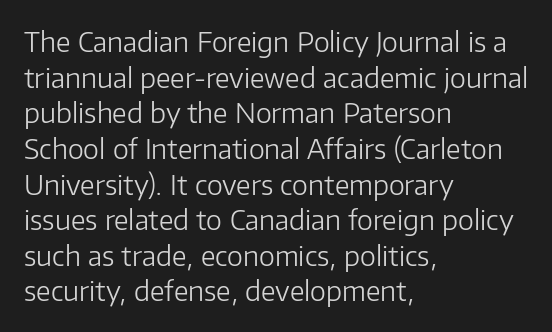
The image shows 27 px text type, upright; set left-aligned, normal line spacing (1.32x), normal letter spacing, not underlined.
